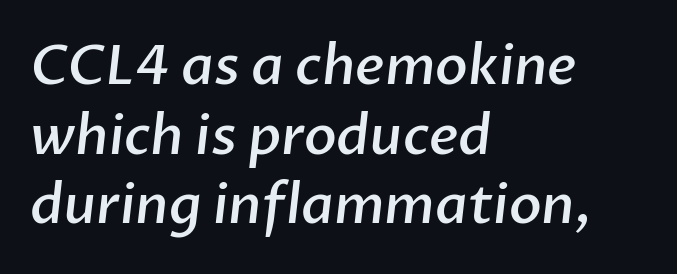
The image shows 54 px semibold sans-serif type; set left-aligned, normal line spacing (1.29x), normal letter spacing, not underlined; low stroke contrast and a medium x-height.
